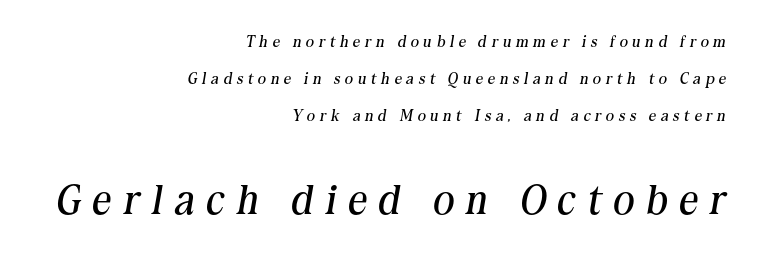
{"serif": "yes", "italic": "yes", "lean": "right", "slant_degrees": 10, "bold": "no", "weight": "regular", "width": "normal", "stroke_contrast": "medium", "x_height": "medium", "monospaced": "no", "underline": "no", "align": "right", "line_spacing": "loose", "line_spacing_ratio": 2.3, "letter_spacing": "wide", "letter_spacing_em": 0.3, "larger_block": "second", "size_ratio": 2.56, "glyph_px": 41}
